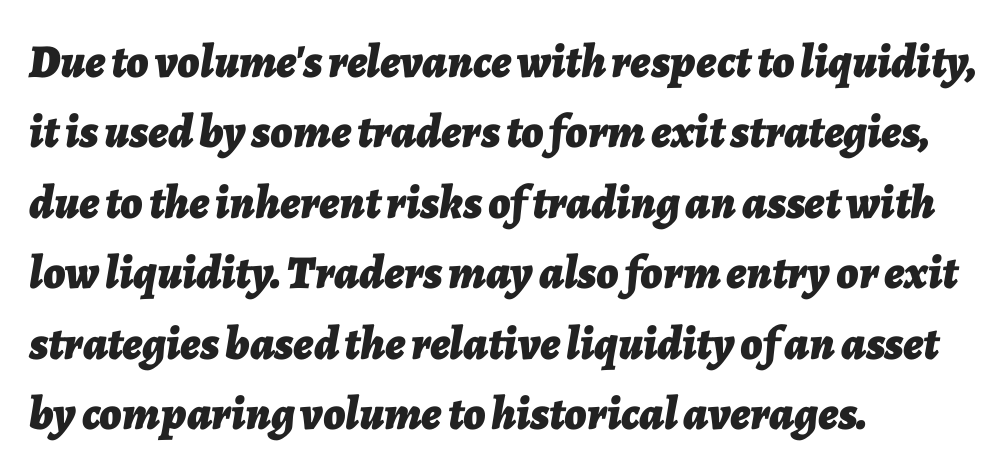
Q: Is the text bold? A: Yes.
Q: Is the text italic (slanted)? A: Yes, it leans right by about 7 degrees.
Q: Is the text underlined? A: No.
Q: How is the paragraph aligned? A: Left-aligned.
Q: Is the spacing between letters normal or unusually wide? A: Normal.
Q: Is the spacing between lines tight, normal or loose? A: Normal.
Q: Width (condensed, normal, or wide)? A: Normal.
Q: Stroke contrast? A: Low.
Q: x-height? A: Medium.
Q: Monospaced? A: No.
